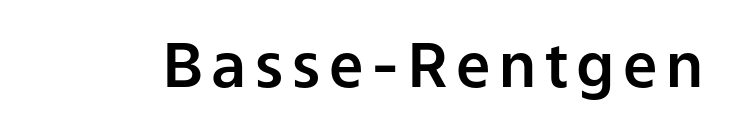
{"serif": "no", "italic": "no", "width": "normal", "stroke_contrast": "low", "x_height": "medium", "monospaced": "no", "underline": "no", "glyph_px": 61}
